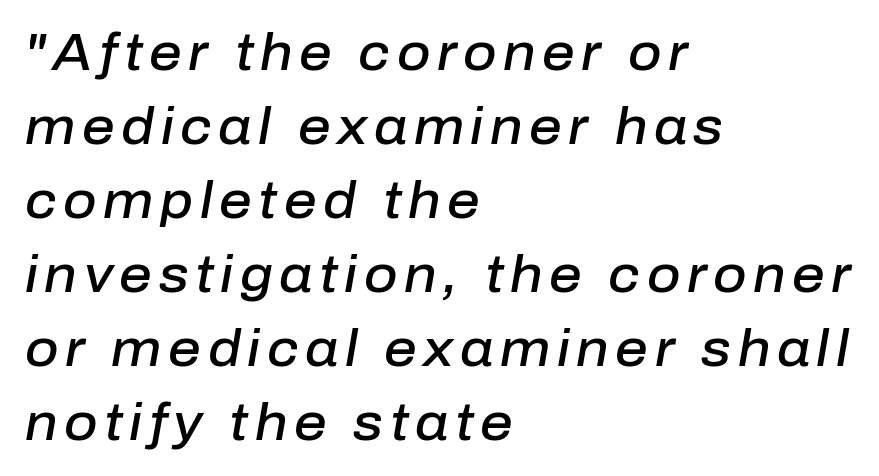
Q: Is the text bold? A: Semi-bold.
Q: Is the text italic (slanted)? A: Yes, it leans right by about 10 degrees.
Q: Is the text underlined? A: No.
Q: How is the paragraph aligned? A: Left-aligned.
Q: Is the spacing between lines tight, normal or loose? A: Normal.
Q: Width (condensed, normal, or wide)? A: Normal.
Q: Stroke contrast? A: Low.
Q: x-height? A: Medium.
Q: Monospaced? A: No.
